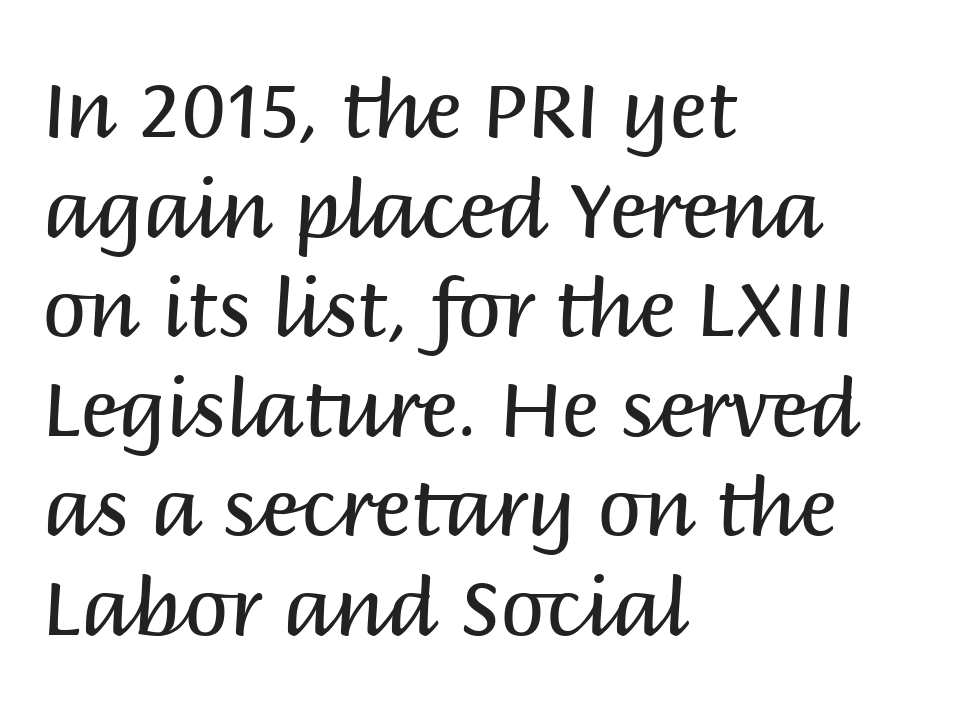
The image shows 79 px regular-weight sans-serif type; set left-aligned, normal line spacing (1.26x), normal letter spacing, not underlined; medium stroke contrast and a large x-height.
